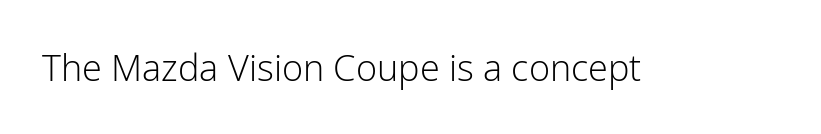
The image shows 36 px light sans-serif type, upright; set normal letter spacing, not underlined; low stroke contrast and a medium x-height.
